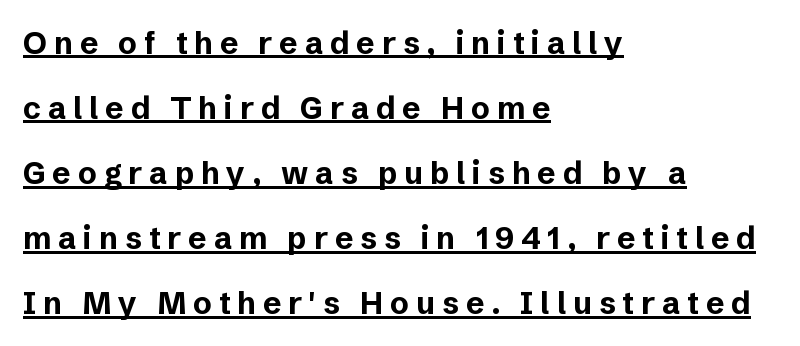
The image shows 31 px bold sans-serif type, upright; set left-aligned, loose line spacing (2.1x), unusually wide letter spacing (+0.22 em), underlined; low stroke contrast and a medium x-height.
